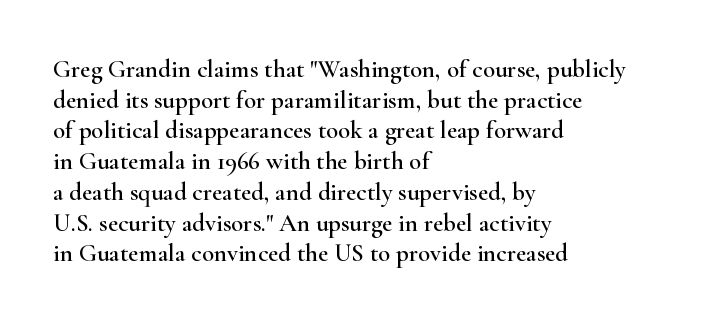
{"italic": "no", "underline": "no", "align": "left", "line_spacing_ratio": 1.23, "letter_spacing": "normal", "letter_spacing_em": 0.0, "glyph_px": 25}
